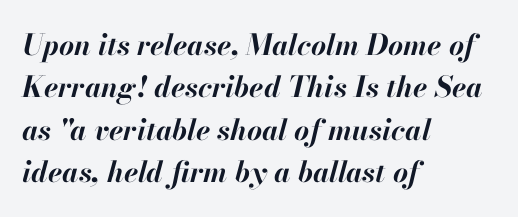
{"italic": "yes", "lean": "right", "slant_degrees": 13, "bold": "yes", "weight": "bold", "width": "normal", "stroke_contrast": "high", "x_height": "small", "monospaced": "no", "underline": "no", "align": "left", "line_spacing": "normal", "line_spacing_ratio": 1.46, "letter_spacing": "normal", "letter_spacing_em": 0.0, "glyph_px": 29}
